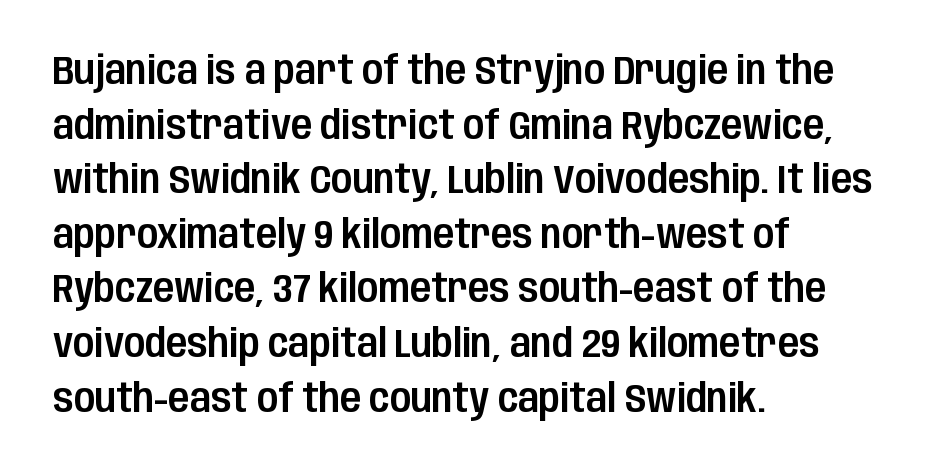
Q: Is the text italic (slanted)? A: No, it is upright.
Q: Is the typeface a serif or a sans-serif typeface? A: Sans-serif.
Q: Is the text underlined? A: No.
Q: How is the paragraph aligned? A: Left-aligned.
Q: Is the spacing between letters normal or unusually wide? A: Normal.
Q: Is the spacing between lines tight, normal or loose? A: Normal.
Q: Width (condensed, normal, or wide)? A: Condensed.
Q: Stroke contrast? A: Low.
Q: x-height? A: Large.
Q: Monospaced? A: No.
